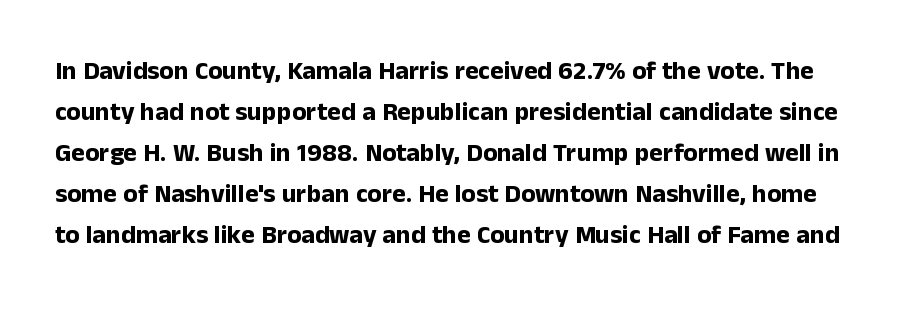
The image shows 26 px bold type, upright; set normal line spacing (1.58x), normal letter spacing, not underlined.
